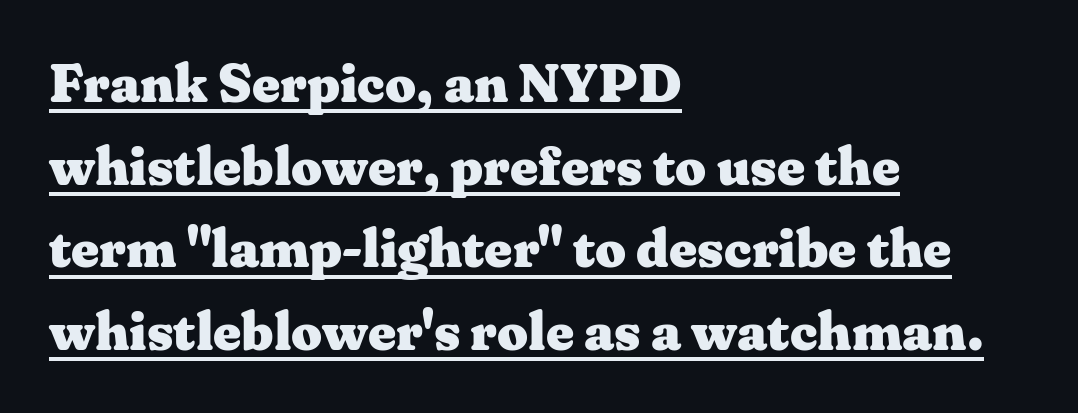
The image shows 54 px heavy, wide serif type, upright; set left-aligned, normal line spacing (1.53x), normal letter spacing, underlined; medium stroke contrast and a medium x-height.
